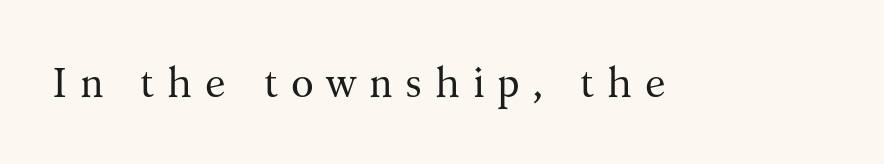
{"serif": "yes", "italic": "no", "bold": "no", "weight": "regular", "width": "normal", "stroke_contrast": "medium", "x_height": "medium", "monospaced": "no", "underline": "no", "letter_spacing": "wide", "letter_spacing_em": 0.3, "glyph_px": 42}
